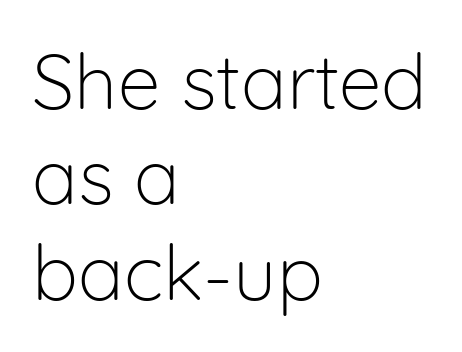
The image shows 77 px light sans-serif type, upright; set left-aligned, line spacing 1.24x, normal letter spacing, not underlined; low stroke contrast and a medium x-height.
